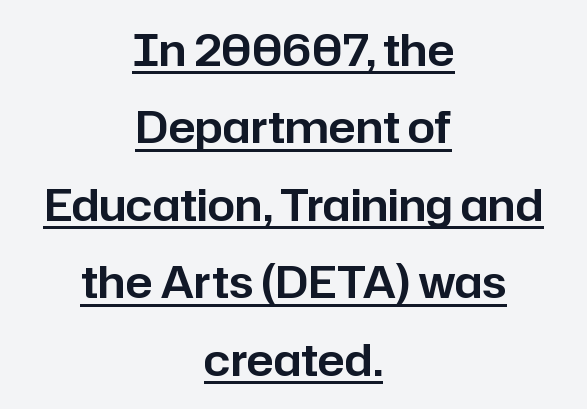
{"serif": "no", "italic": "no", "width": "normal", "stroke_contrast": "low", "x_height": "medium", "monospaced": "no", "underline": "yes", "align": "center", "line_spacing_ratio": 1.76, "letter_spacing": "normal", "letter_spacing_em": 0.0, "glyph_px": 44}
